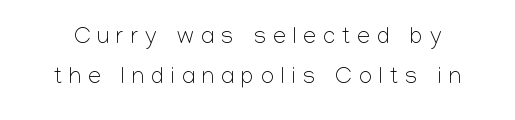
{"italic": "no", "bold": "no", "underline": "no", "line_spacing_ratio": 1.75, "letter_spacing": "wide", "letter_spacing_em": 0.31, "glyph_px": 23}
